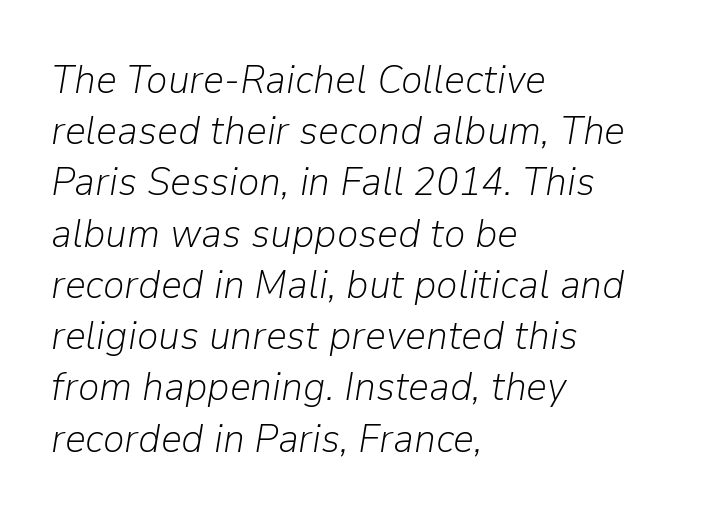
{"italic": "yes", "lean": "right", "slant_degrees": 9, "bold": "no", "weight": "light", "width": "normal", "stroke_contrast": "low", "x_height": "medium", "monospaced": "no", "underline": "no", "align": "left", "line_spacing": "normal", "line_spacing_ratio": 1.25, "letter_spacing": "normal", "letter_spacing_em": 0.0, "glyph_px": 41}
